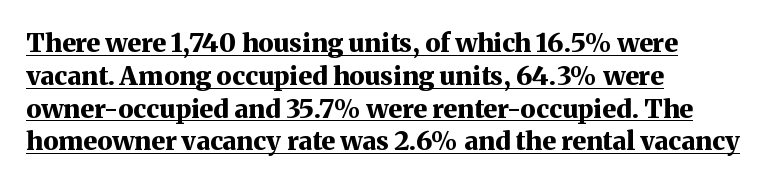
{"italic": "no", "bold": "yes", "underline": "yes", "align": "left", "line_spacing": "normal", "line_spacing_ratio": 1.26, "letter_spacing": "normal", "letter_spacing_em": 0.0, "glyph_px": 26}
